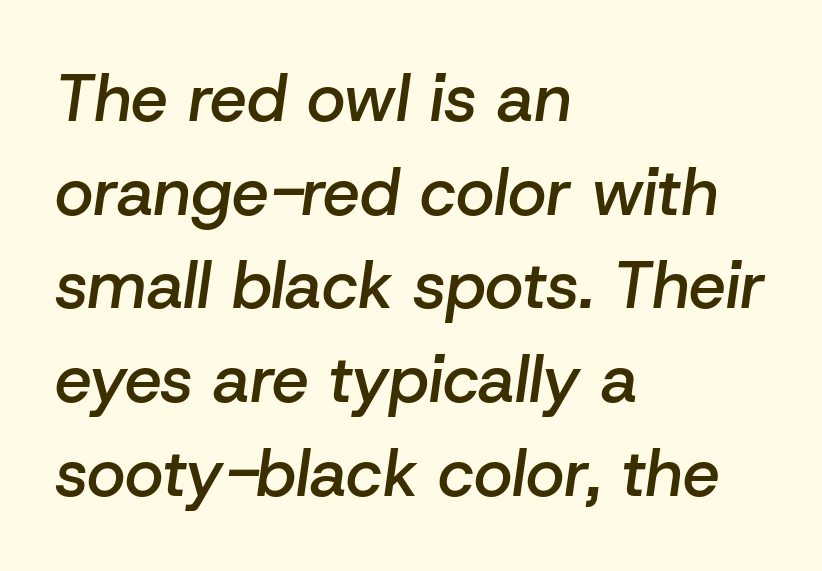
{"italic": "yes", "lean": "right", "slant_degrees": 8, "bold": "semi", "weight": "semibold", "width": "normal", "stroke_contrast": "low", "x_height": "medium", "monospaced": "no", "underline": "no", "align": "left", "line_spacing": "normal", "line_spacing_ratio": 1.42, "letter_spacing": "normal", "letter_spacing_em": 0.0, "glyph_px": 66}
